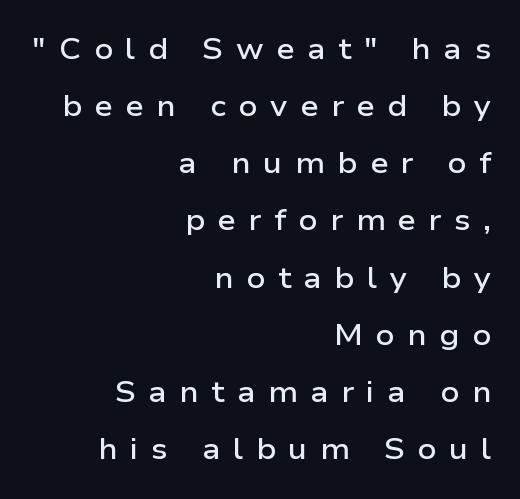
Q: Is the text bold? A: Semi-bold.
Q: Is the text italic (slanted)? A: No, it is upright.
Q: Is the typeface a serif or a sans-serif typeface? A: Sans-serif.
Q: Is the text underlined? A: No.
Q: How is the paragraph aligned? A: Right-aligned.
Q: Is the spacing between letters normal or unusually wide? A: Unusually wide.
Q: Is the spacing between lines tight, normal or loose? A: Loose.
Q: Width (condensed, normal, or wide)? A: Wide.
Q: Stroke contrast? A: Low.
Q: x-height? A: Medium.
Q: Monospaced? A: No.
